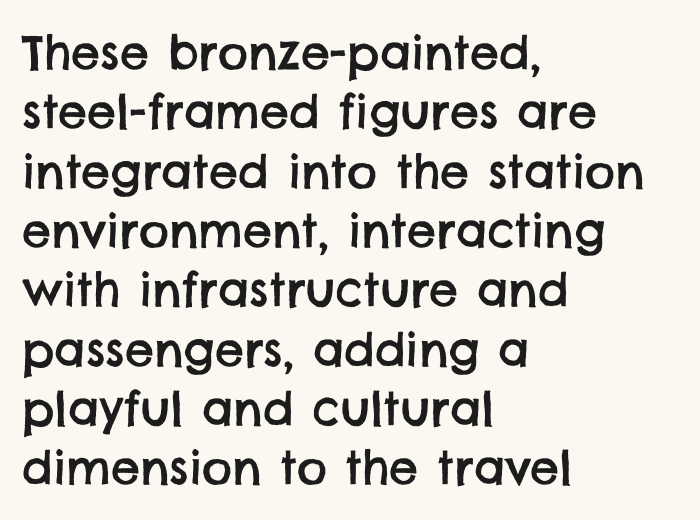
{"serif": "no", "width": "normal", "stroke_contrast": "low", "x_height": "large", "monospaced": "no", "underline": "no", "align": "left", "line_spacing": "normal", "line_spacing_ratio": 1.29, "letter_spacing": "normal", "letter_spacing_em": 0.0, "glyph_px": 46}
